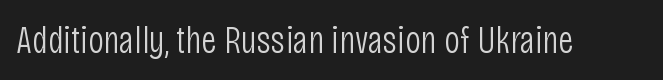
The image shows 39 px light, condensed sans-serif type, upright; set normal letter spacing, not underlined; low stroke contrast and a large x-height.
